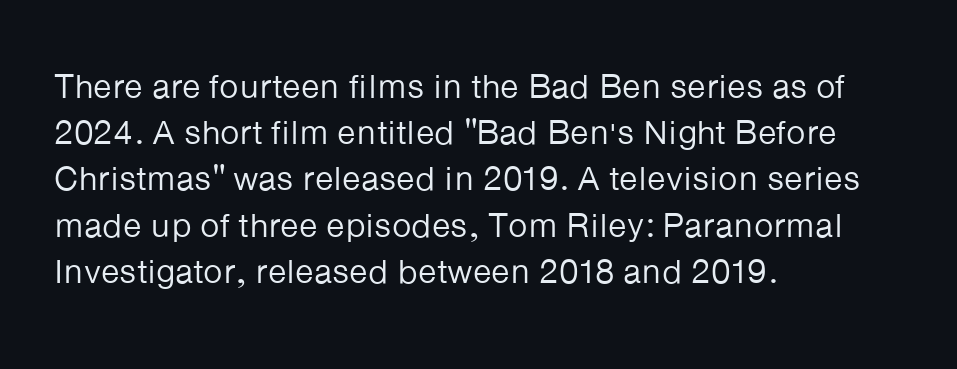
Stems and bowls with no extra thickness — not bold. A normal amount of white space separates one row of letters from the next. These lines are set flush left with a ragged right edge. Note the varied advance widths — an 'i' is clearly narrower than an 'm'. Observe the absence of serifs on each vertical stroke in this sample.
